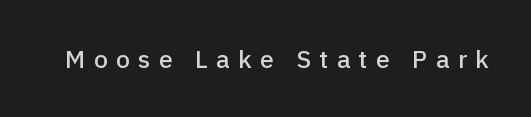
The image shows 25 px text type, upright; set unusually wide letter spacing (+0.33 em), not underlined.
